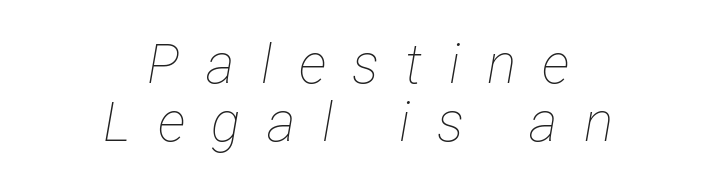
Plain, unruled lines of type. The paragraph shown floats in the horizontal middle. Tracking value appears strongly positive — letters spread wide. Vertical stems look standard width or narrower in stroke.
